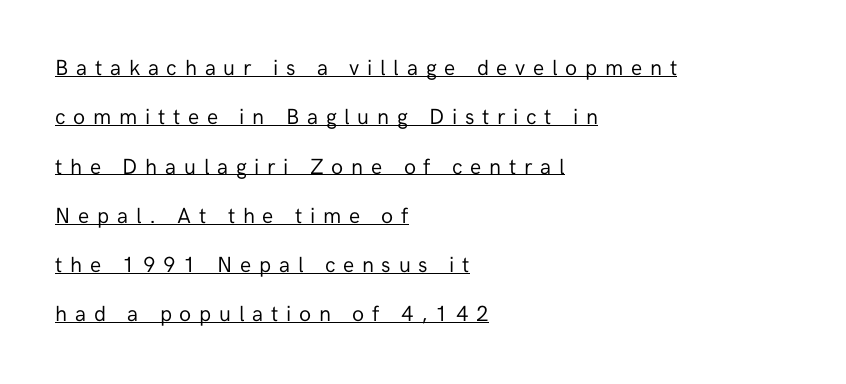
The lettering stays uniformly vertical, giving the passage a roman look. The passage shown stacks its lines with a broad gap. Caption: face not bold, strokes unweighted. Each line of the rendering has a horizontal stroke beneath the glyphs.
